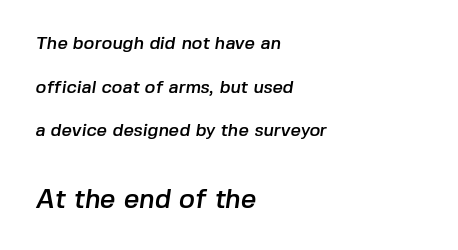
Q: Is the text underlined? A: No.
Q: How is the paragraph aligned? A: Left-aligned.
Q: Is the spacing between letters normal or unusually wide? A: Normal.
Q: Is the spacing between lines tight, normal or loose? A: Loose.
Q: Which block of text is set in a larger size, the first (top) or the second (bottom)? A: The second (bottom) one.
